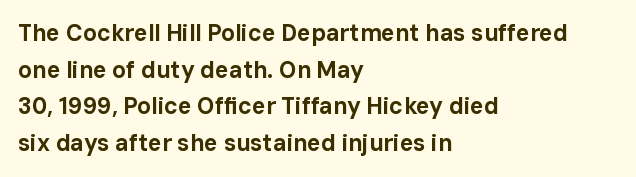
Q: Is the text bold? A: Yes.
Q: Is the text italic (slanted)? A: No, it is upright.
Q: Is the text underlined? A: No.
Q: How is the paragraph aligned? A: Left-aligned.
Q: Is the spacing between letters normal or unusually wide? A: Normal.
Q: Is the spacing between lines tight, normal or loose? A: Normal.
